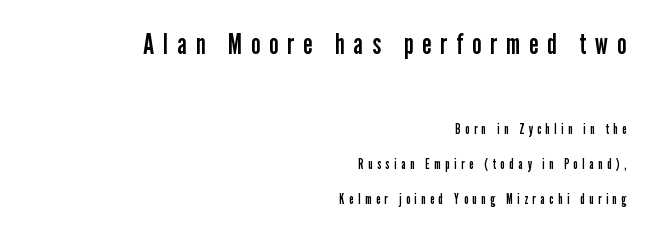
Loose tracking; the words dissolve into strings of separated letters. Which margin do the lines hug? The right one — the left edge is uneven. Stems here are at most as thick as an everyday book face. Examine the stroke ends and you'll find no serifs. The space directly below the letters is spotless.
